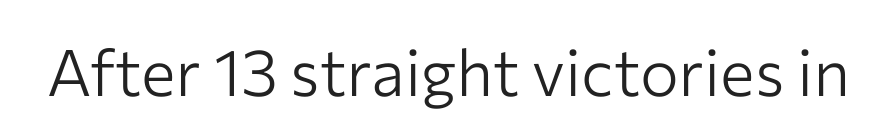
Grotesque or geometric, the face here clearly has no serifs. Character widths vary here, with narrow letters taking less room than wide ones. The typography opts for an upright posture over an oblique one. The words here are not underlined.
